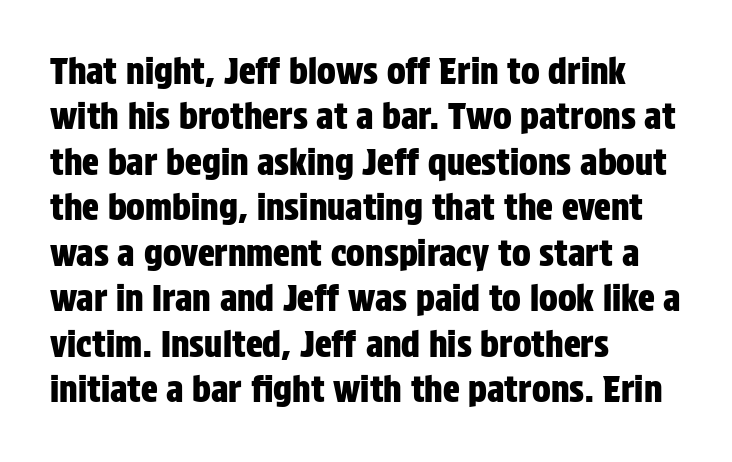
{"serif": "no", "italic": "no", "width": "condensed", "stroke_contrast": "low", "x_height": "large", "monospaced": "no", "underline": "no", "align": "left", "line_spacing": "normal", "line_spacing_ratio": 1.3, "letter_spacing": "normal", "letter_spacing_em": 0.0, "glyph_px": 35}
